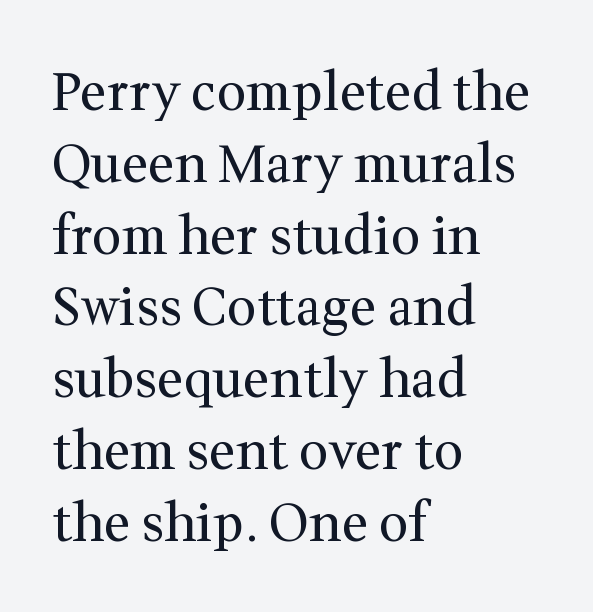
Observe the serifs anchoring each vertical stroke in this sample. What's the leading like? Ordinary, nothing unusual. Spacing verdict: proportional, widths tailored to each character. Unmarked baselines from the first word to the last. All the whitespace from short lines collects on the right.
